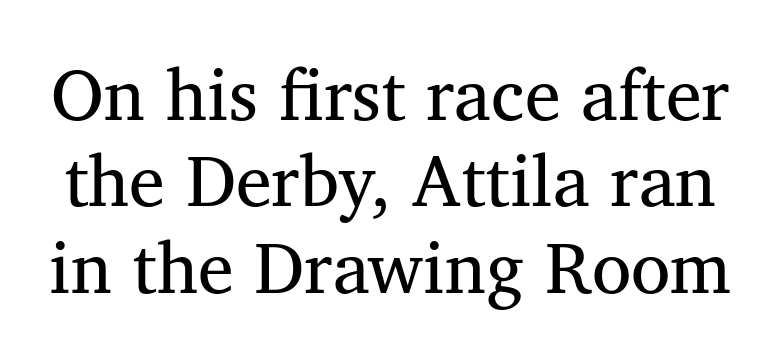
The image shows 72 px regular-weight serif type, upright; set line spacing 1.2x, normal letter spacing, not underlined; medium stroke contrast and a medium x-height.
